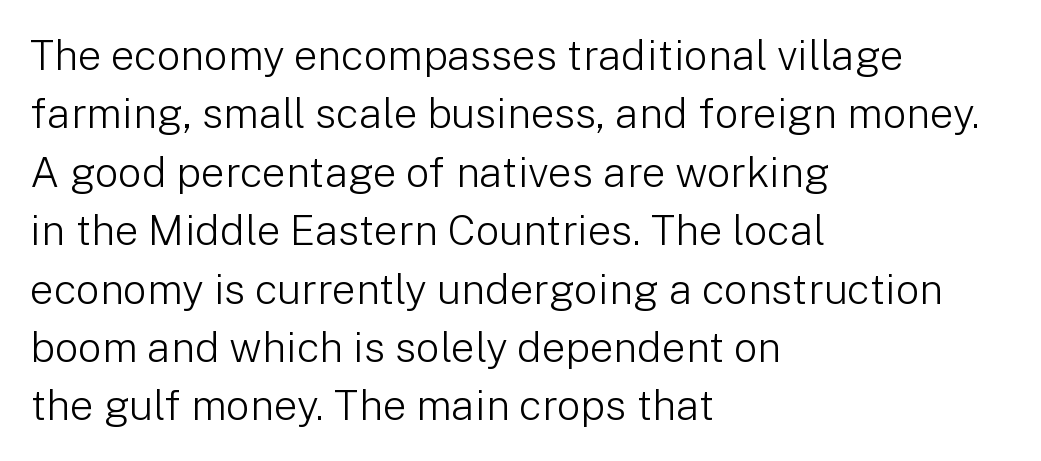
The image shows 42 px light sans-serif type, upright; set left-aligned, normal line spacing (1.39x), normal letter spacing, not underlined; low stroke contrast and a medium x-height.
